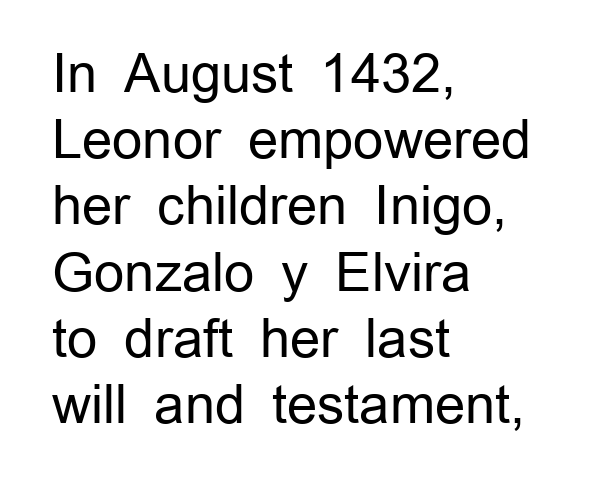
The image shows 53 px regular-weight sans-serif type, upright; set left-aligned, normal line spacing (1.25x), normal letter spacing, not underlined; low stroke contrast and a medium x-height.
